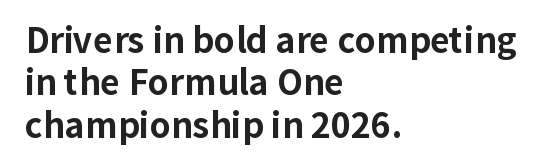
Q: Is the text bold? A: Yes.
Q: Is the text italic (slanted)? A: No, it is upright.
Q: Is the typeface a serif or a sans-serif typeface? A: Sans-serif.
Q: Is the text underlined? A: No.
Q: How is the paragraph aligned? A: Left-aligned.
Q: Is the spacing between letters normal or unusually wide? A: Normal.
Q: Is the spacing between lines tight, normal or loose? A: Normal.
Q: Width (condensed, normal, or wide)? A: Normal.
Q: Stroke contrast? A: Low.
Q: x-height? A: Medium.
Q: Monospaced? A: No.
